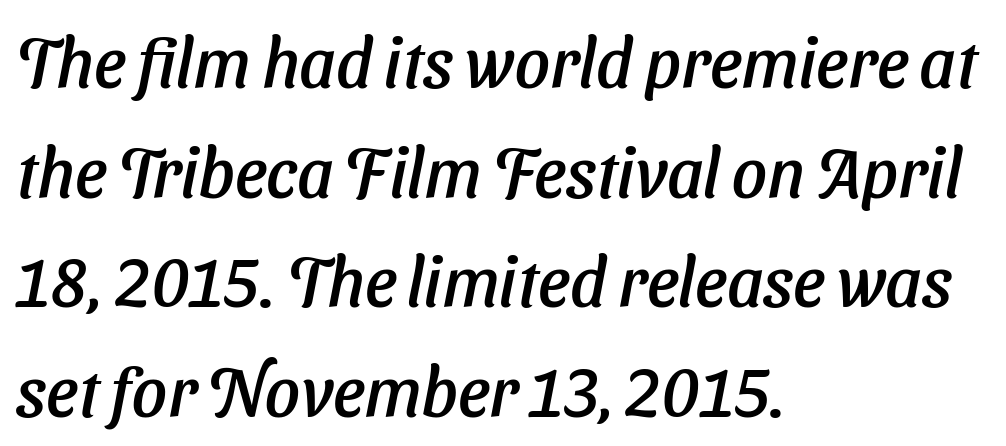
The image shows 69 px text type, italic (leaning right); set left-aligned, normal line spacing (1.59x), normal letter spacing, not underlined; low stroke contrast and a medium x-height.
